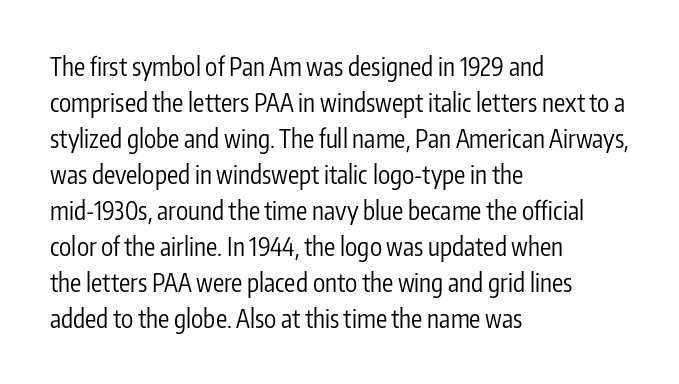
{"italic": "no", "bold": "no", "underline": "no", "align": "left", "line_spacing": "normal", "line_spacing_ratio": 1.44, "letter_spacing": "normal", "letter_spacing_em": 0.0, "glyph_px": 25}
